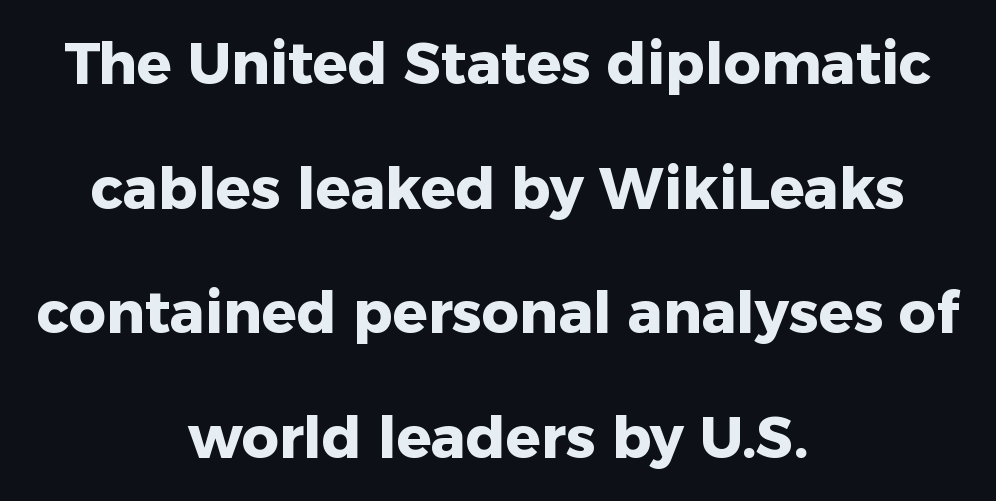
Q: Is the text bold? A: Yes.
Q: Is the text italic (slanted)? A: No, it is upright.
Q: Is the typeface a serif or a sans-serif typeface? A: Sans-serif.
Q: Is the text underlined? A: No.
Q: How is the paragraph aligned? A: Centered.
Q: Is the spacing between letters normal or unusually wide? A: Normal.
Q: Is the spacing between lines tight, normal or loose? A: Loose.
Q: Width (condensed, normal, or wide)? A: Normal.
Q: Stroke contrast? A: Low.
Q: x-height? A: Medium.
Q: Monospaced? A: No.
